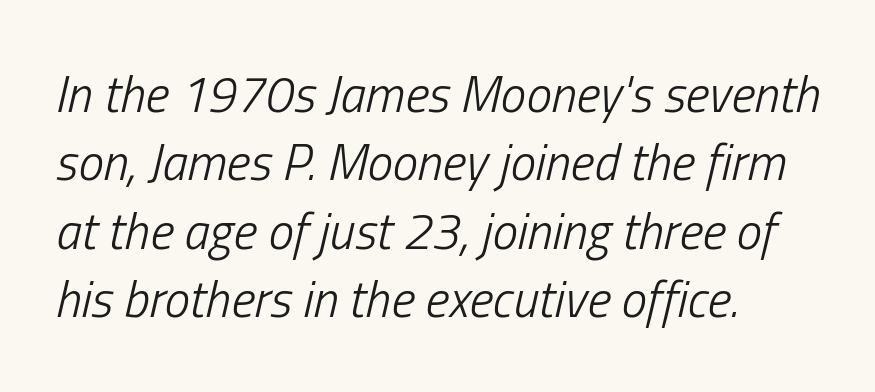
{"italic": "yes", "lean": "right", "slant_degrees": 13, "bold": "no", "weight": "light", "width": "condensed", "stroke_contrast": "low", "x_height": "medium", "monospaced": "no", "underline": "no", "align": "left", "line_spacing": "normal", "line_spacing_ratio": 1.34, "letter_spacing": "normal", "letter_spacing_em": 0.0, "glyph_px": 51}
